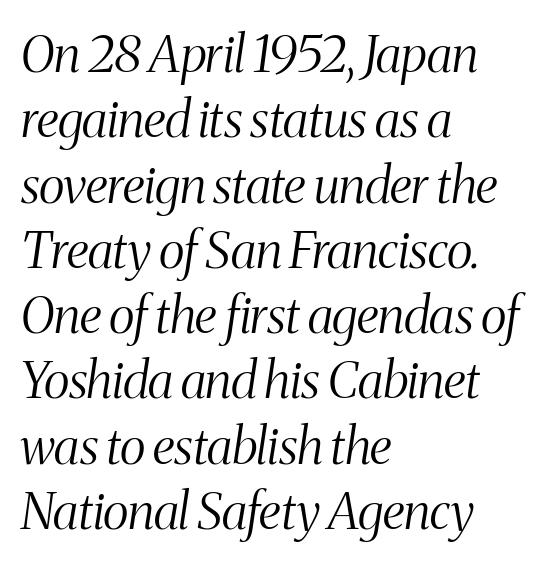
Q: Is the text bold? A: No.
Q: Is the text italic (slanted)? A: Yes, it leans right by about 8 degrees.
Q: Is the typeface a serif or a sans-serif typeface? A: Serif.
Q: Is the text underlined? A: No.
Q: How is the paragraph aligned? A: Left-aligned.
Q: Is the spacing between letters normal or unusually wide? A: Normal.
Q: Is the spacing between lines tight, normal or loose? A: Normal.
Q: Width (condensed, normal, or wide)? A: Condensed.
Q: Stroke contrast? A: Medium.
Q: x-height? A: Medium.
Q: Monospaced? A: No.
